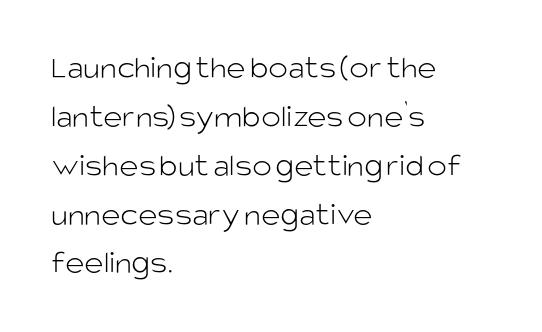
The image shows 33 px light sans-serif type, upright; set left-aligned, normal line spacing (1.48x), normal letter spacing, not underlined; low stroke contrast and a large x-height.
